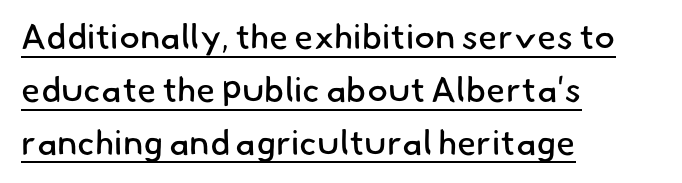
Q: Is the text bold? A: No.
Q: Is the typeface a serif or a sans-serif typeface? A: Sans-serif.
Q: Is the text underlined? A: Yes.
Q: How is the paragraph aligned? A: Left-aligned.
Q: Is the spacing between letters normal or unusually wide? A: Normal.
Q: Is the spacing between lines tight, normal or loose? A: Normal.
Q: Width (condensed, normal, or wide)? A: Normal.
Q: Stroke contrast? A: Low.
Q: x-height? A: Small.
Q: Monospaced? A: No.
